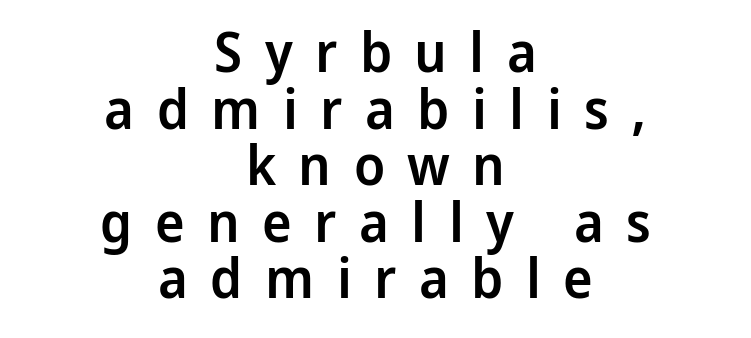
This is roman type, the default non-slanted kind. Each glyph is drawn with semibold strokes, heavier than normal yet not fully bold. Think of a printed novel: that variable character pitch is what you see here. Quick note: underline off. Summary of vertical rhythm: compact, with narrow interline spacing. Which margin do the lines hug? Neither — every line sits in the middle.
